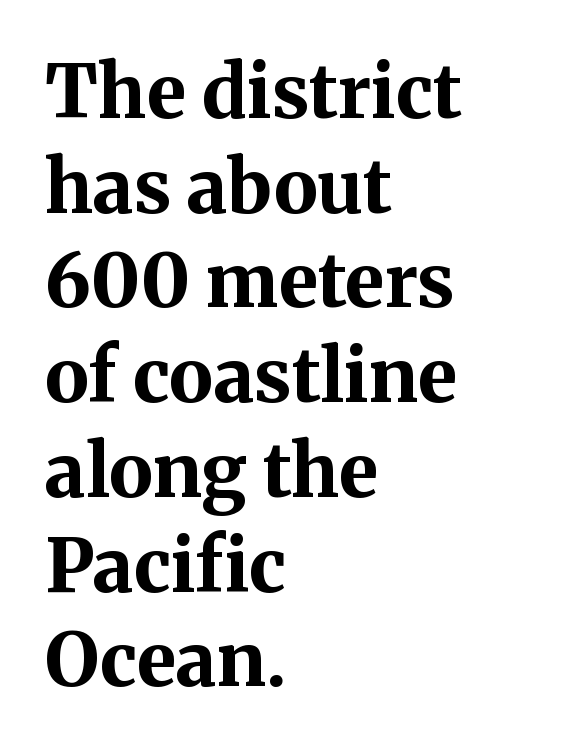
Plenty of ink on the page — the face is bold. If you drew a line through each stem, it would be perfectly vertical. Does extra space separate the letters? No, they use regular spacing. A classic flush-left, rag-right setting is used for this passage. Observe the serifs anchoring each vertical stroke in this sample. This sample has the flowing, uneven cadence of proportional lettering.
